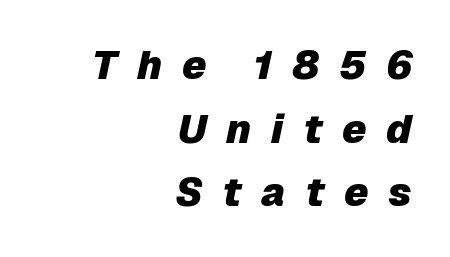
The image shows 40 px heavy type, italic (leaning right); set right-aligned, normal line spacing (1.59x), unusually wide letter spacing (+0.49 em), not underlined; low stroke contrast and a medium x-height.
